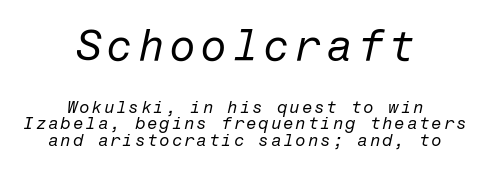
The image shows 43 px regular-weight type, italic (leaning right); set centered, tight line spacing (0.98x), not underlined; the first (top) block is 2.53x larger; low stroke contrast and a medium x-height.
